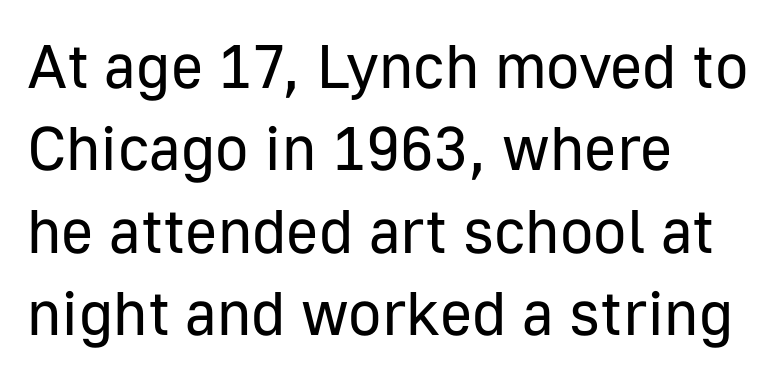
{"serif": "no", "italic": "no", "bold": "no", "weight": "regular", "width": "normal", "stroke_contrast": "low", "x_height": "medium", "monospaced": "no", "underline": "no", "align": "left", "line_spacing": "normal", "line_spacing_ratio": 1.33, "letter_spacing": "normal", "letter_spacing_em": 0.0, "glyph_px": 62}
